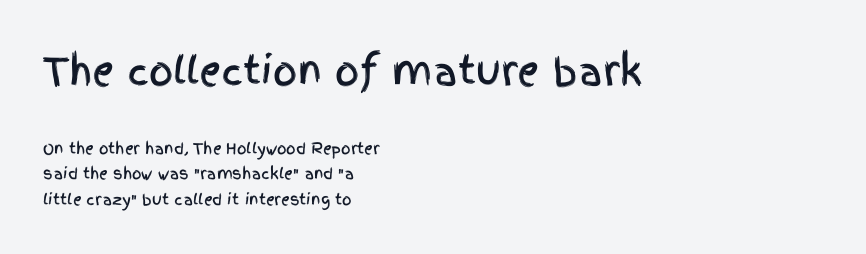
Of the two passages, the one on top uses the larger point size. What stands out about the letter spacing? Nothing — it is the standard amount. Layout note: lines flush left. The lettering stays uniformly vertical, giving the passage a roman look.
